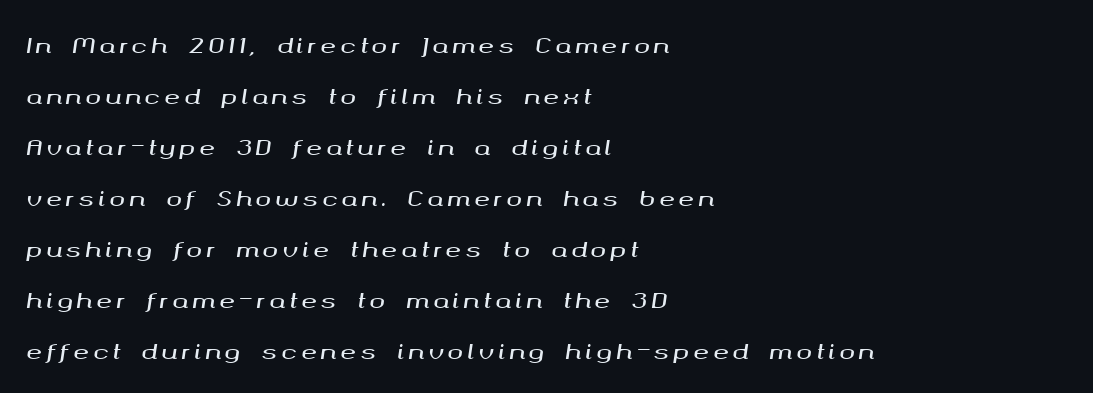
Baseline-to-baseline distance is far greater than the letter height. The typography opts for an oblique posture over an upright one. Check the space under the baseline: it is left empty. This rendering uses left alignment, leaving the right contour irregular.
